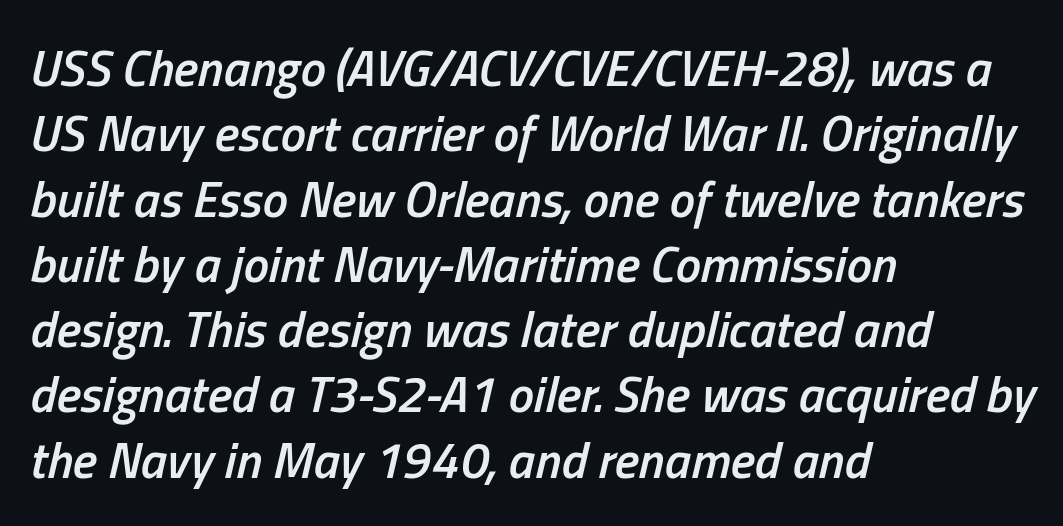
{"italic": "yes", "lean": "right", "slant_degrees": 13, "bold": "semi", "weight": "semibold", "width": "condensed", "stroke_contrast": "low", "x_height": "medium", "monospaced": "no", "underline": "no", "align": "left", "line_spacing": "normal", "line_spacing_ratio": 1.28, "letter_spacing": "normal", "letter_spacing_em": 0.0, "glyph_px": 51}
